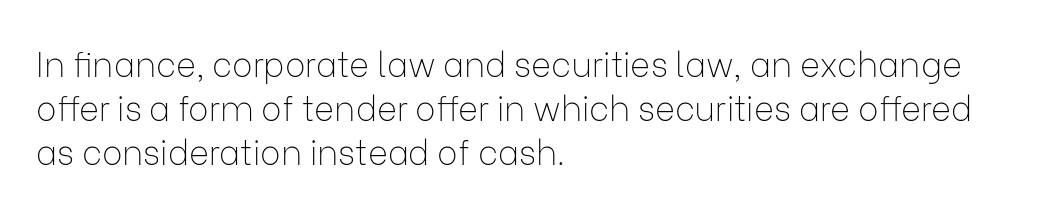
{"serif": "no", "italic": "no", "bold": "no", "weight": "thin", "width": "normal", "stroke_contrast": "low", "x_height": "medium", "monospaced": "no", "underline": "no", "align": "left", "line_spacing": "normal", "line_spacing_ratio": 1.3, "letter_spacing": "normal", "letter_spacing_em": 0.0, "glyph_px": 34}
